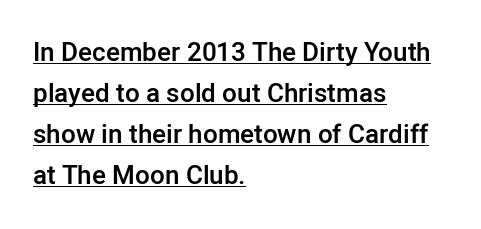
Layout note: lines flush left. Summary of weight: moderately heavy, a semibold. The lines sit at an ordinary, default distance from one another. Between one letter and the next there's only the usual sliver of space.
